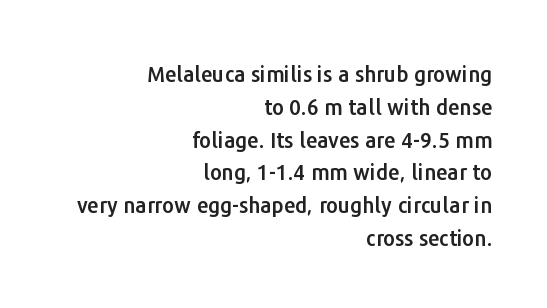
{"italic": "no", "underline": "no", "align": "right", "line_spacing": "normal", "line_spacing_ratio": 1.56, "letter_spacing": "normal", "letter_spacing_em": 0.0, "glyph_px": 21}
